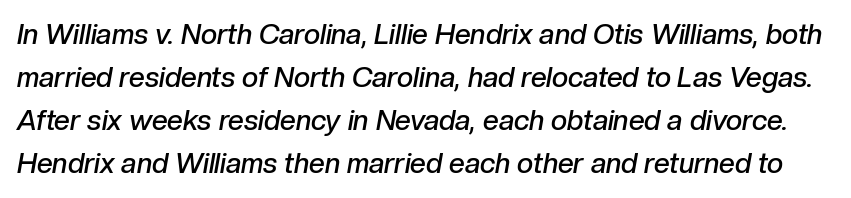
A normal amount of white space separates one row of letters from the next. The foot of each line stays bare and open. The sample has been set in demibold, a notch under bold. It's the slanting kind of type. A typesetter would call this proportional, since set widths differ per character. No extra tracking has been applied to these lines.
